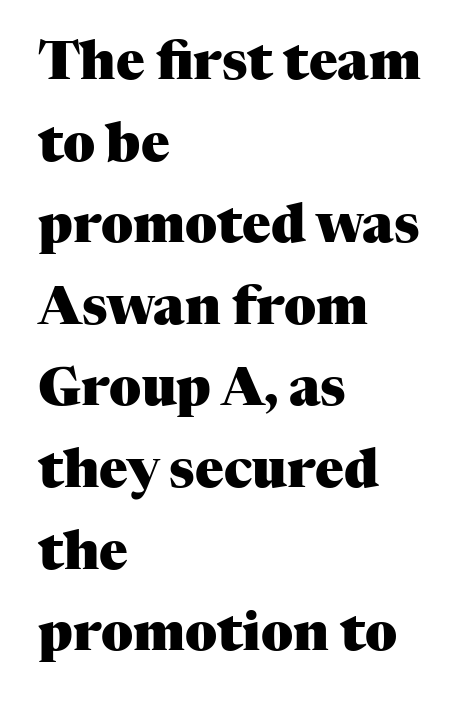
Q: Is the text bold? A: Yes.
Q: Is the text italic (slanted)? A: No, it is upright.
Q: Is the typeface a serif or a sans-serif typeface? A: Serif.
Q: Is the text underlined? A: No.
Q: How is the paragraph aligned? A: Left-aligned.
Q: Is the spacing between letters normal or unusually wide? A: Normal.
Q: Is the spacing between lines tight, normal or loose? A: Normal.
Q: Width (condensed, normal, or wide)? A: Normal.
Q: Stroke contrast? A: Medium.
Q: x-height? A: Medium.
Q: Monospaced? A: No.
